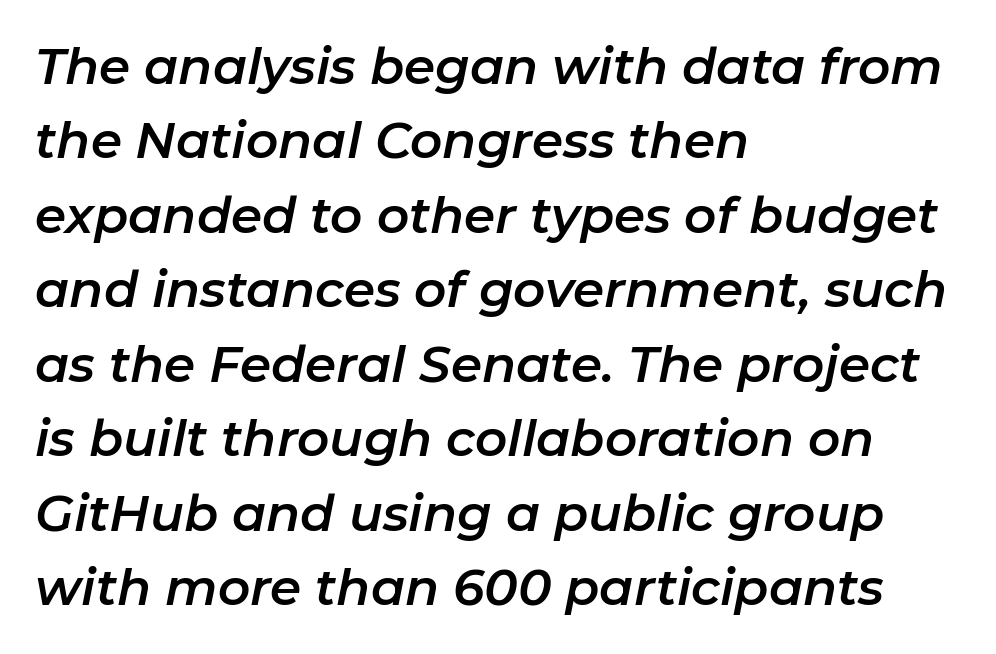
The image shows 50 px text type, italic (leaning right); set left-aligned, normal line spacing (1.49x), normal letter spacing, not underlined; low stroke contrast and a medium x-height.
